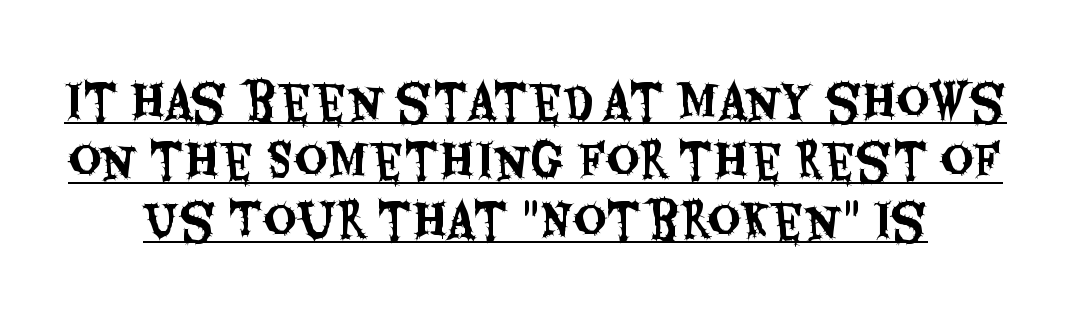
{"serif": "no", "italic": "no", "width": "condensed", "stroke_contrast": "medium", "x_height": "large", "monospaced": "no", "underline": "yes", "line_spacing": "normal", "line_spacing_ratio": 1.29, "letter_spacing": "normal", "letter_spacing_em": 0.0, "glyph_px": 46}
